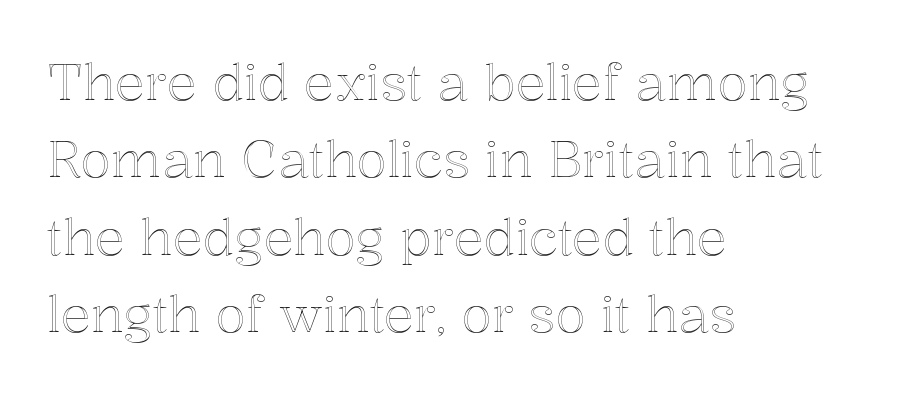
Notice how descenders clear the ascenders below comfortably — that's standard leading. Alignment: flush left. Ascenders rise straight up at ninety degrees. The passage shown is typed in a proportional face where columns would drift. A clean baseline with only descenders dipping below it. Nothing unusual about the tracking: characters are spaced as the font intends.
